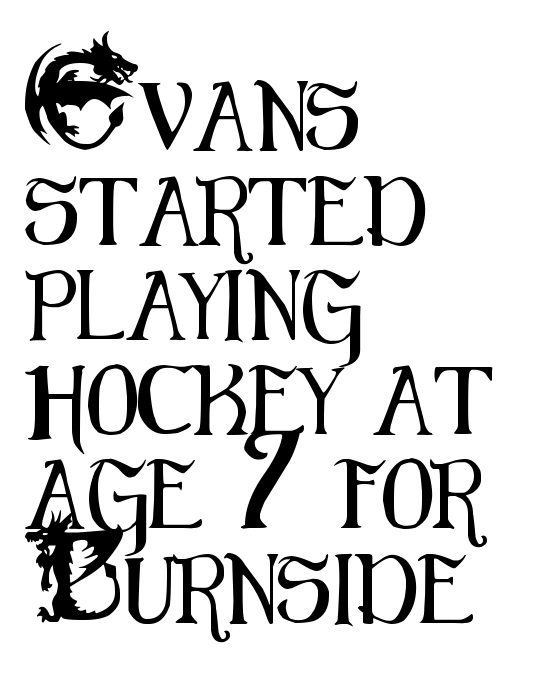
Q: Is the text italic (slanted)? A: No, it is upright.
Q: Is the typeface a serif or a sans-serif typeface? A: Sans-serif.
Q: Is the text underlined? A: No.
Q: How is the paragraph aligned? A: Left-aligned.
Q: Is the spacing between letters normal or unusually wide? A: Normal.
Q: Is the spacing between lines tight, normal or loose? A: Normal.
Q: Width (condensed, normal, or wide)? A: Condensed.
Q: Stroke contrast? A: Medium.
Q: x-height? A: Small.
Q: Monospaced? A: No.
